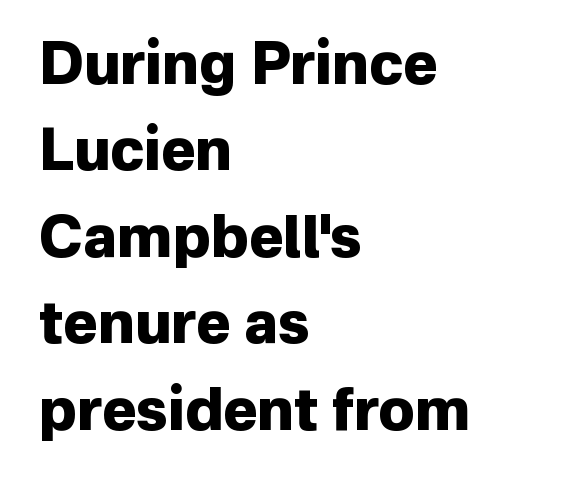
The space between consecutive lines is moderate. Looks like regular typesetting: each glyph gets only the width it needs. Is this a sans? Yes — the strokes have no serifs. Leftover space on each line is placed entirely after the last word.
